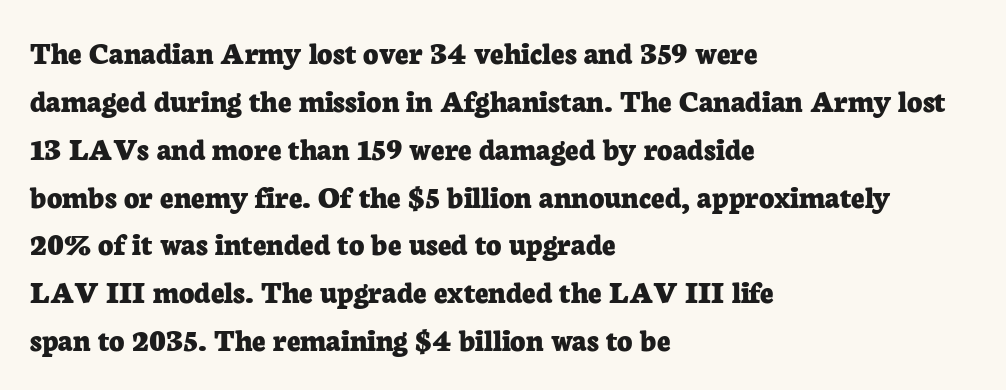
The image shows 33 px bold serif type, upright; set left-aligned, normal line spacing (1.45x), normal letter spacing, not underlined; low stroke contrast and a medium x-height.
